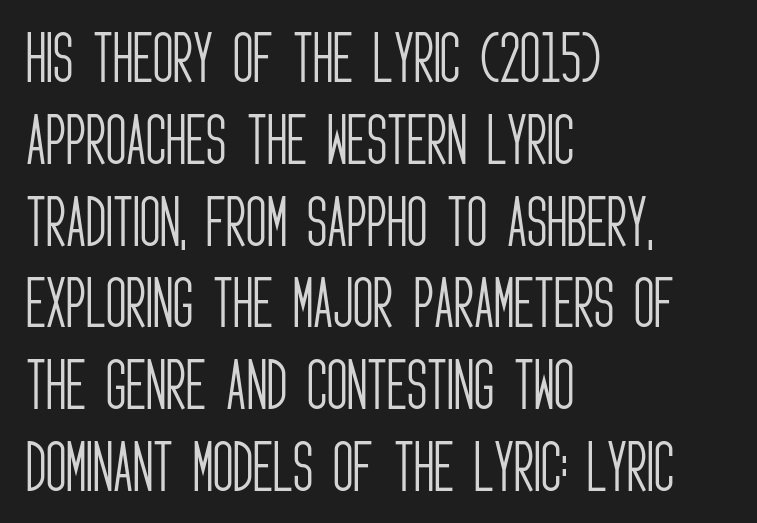
{"serif": "no", "italic": "no", "bold": "no", "weight": "light", "width": "condensed", "stroke_contrast": "low", "x_height": "large", "monospaced": "no", "underline": "no", "align": "left", "line_spacing": "normal", "line_spacing_ratio": 1.46, "letter_spacing": "normal", "letter_spacing_em": 0.0, "glyph_px": 56}
